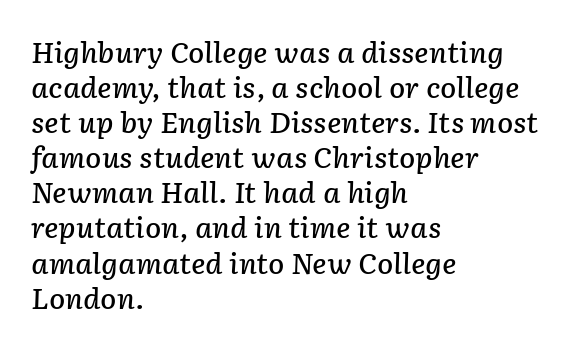
The block of text has a typical density, with ordinary space between rows. The rendering keeps characters at their native spacing. You can tell it's italic because the verticals aren't actually vertical. The specimen omits any rule beneath the text block's lines. Slightly chunky letters — semibold, I'd say, not full bold. Horizontal alignment here is leftward, the default for most running prose.
